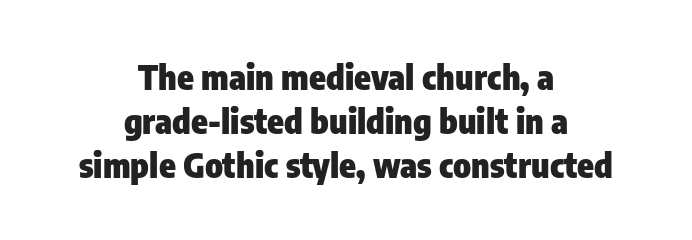
The image shows 34 px heavy, condensed sans-serif type, upright; set centered, normal line spacing (1.29x), normal letter spacing, not underlined; low stroke contrast and a medium x-height.
